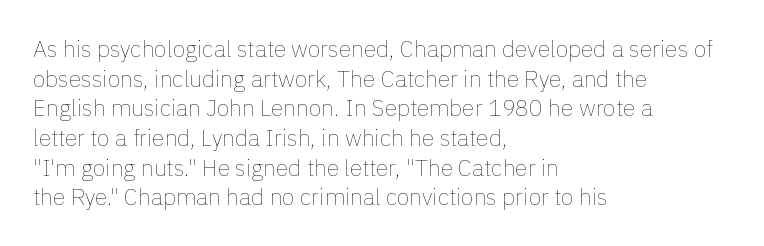
{"italic": "no", "bold": "no", "underline": "no", "align": "left", "line_spacing": "normal", "line_spacing_ratio": 1.29, "letter_spacing": "normal", "letter_spacing_em": 0.0, "glyph_px": 23}
